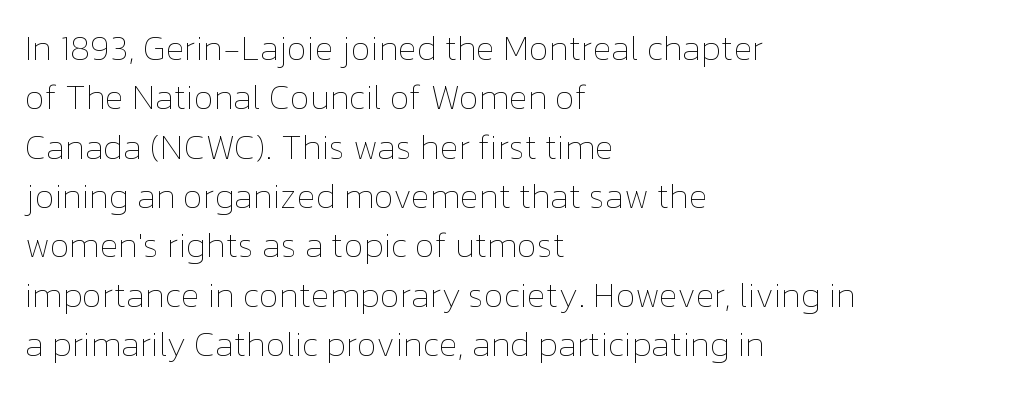
The image shows 35 px thin type, upright; set left-aligned, normal line spacing (1.41x), normal letter spacing, not underlined; low stroke contrast and a medium x-height.
